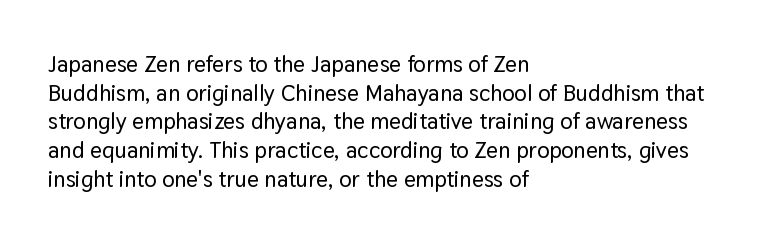
{"italic": "no", "underline": "no", "align": "left", "line_spacing": "normal", "line_spacing_ratio": 1.25, "letter_spacing": "normal", "letter_spacing_em": 0.0, "glyph_px": 23}
